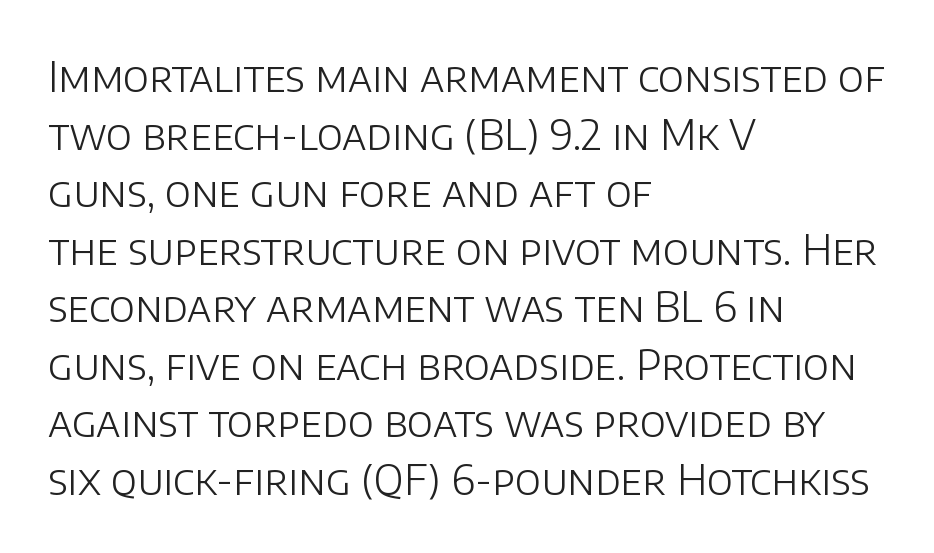
The image shows 42 px light sans-serif type, upright; set left-aligned, normal line spacing (1.37x), normal letter spacing, not underlined; low stroke contrast and a large x-height.
